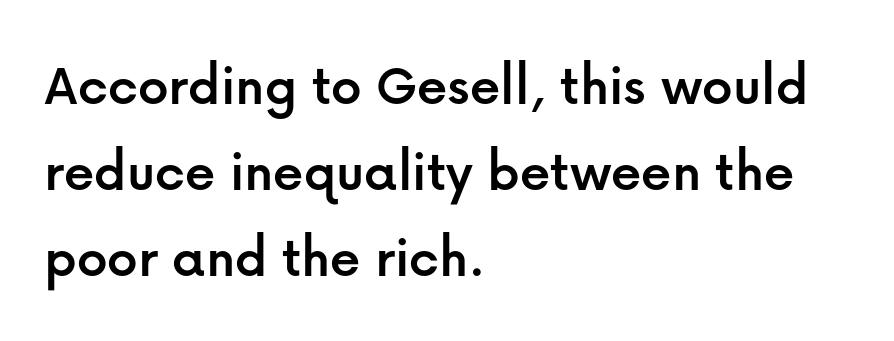
Q: Is the text italic (slanted)? A: No, it is upright.
Q: Is the typeface a serif or a sans-serif typeface? A: Sans-serif.
Q: Is the text underlined? A: No.
Q: How is the paragraph aligned? A: Left-aligned.
Q: Is the spacing between letters normal or unusually wide? A: Normal.
Q: Is the spacing between lines tight, normal or loose? A: Normal.
Q: Width (condensed, normal, or wide)? A: Normal.
Q: Stroke contrast? A: Low.
Q: x-height? A: Medium.
Q: Monospaced? A: No.
